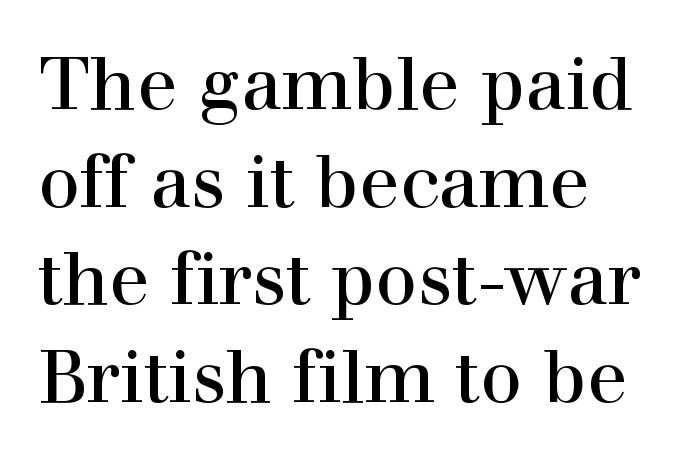
Font category for this specimen: serif. The passage is arranged the way most books set body copy — flush left. No word sits above an underline. Tall strokes in this sample are plumb rather than angled.
